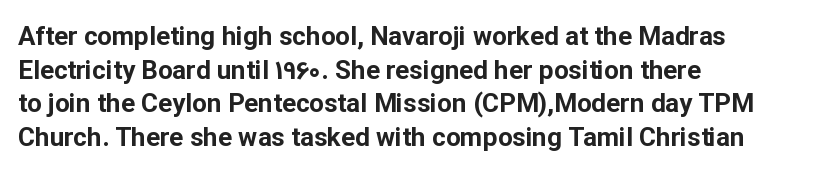
Regarding leading, the lines here are spaced in the standard way. Nothing unusual about the tracking: characters are spaced as the font intends. Clear beneath every line of the passage. The compositor pushed each line to the left boundary. Ascenders rise straight up at ninety degrees. The font is running at its bold setting.
